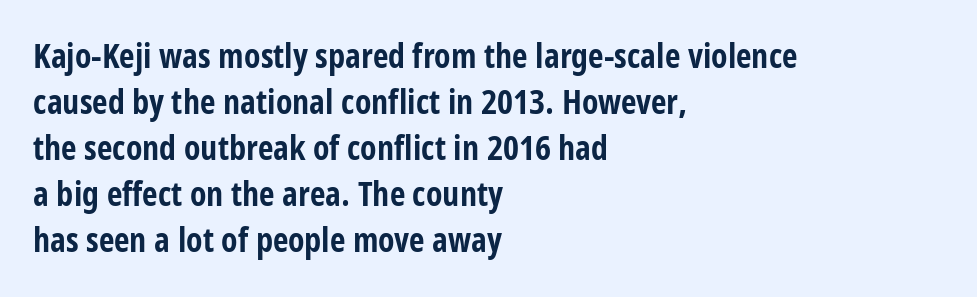
The image shows 34 px bold, condensed sans-serif type, upright; set left-aligned, normal line spacing (1.35x), normal letter spacing, not underlined; low stroke contrast and a large x-height.
